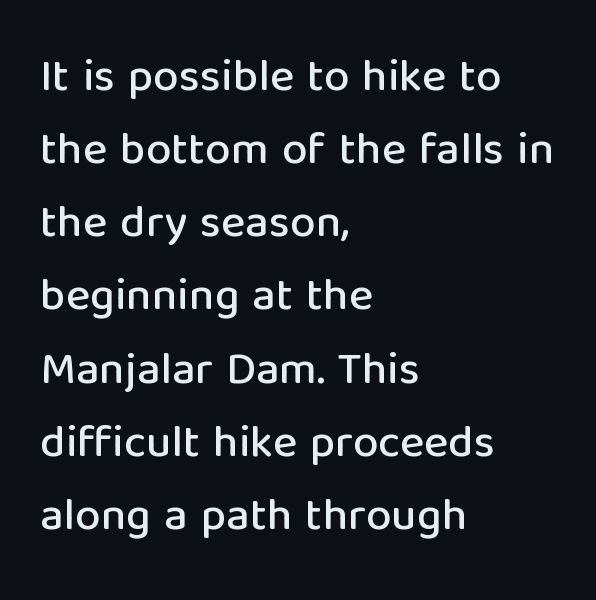
The image shows 46 px sans-serif type, upright; set left-aligned, normal line spacing (1.59x), normal letter spacing, not underlined; low stroke contrast and a medium x-height.
